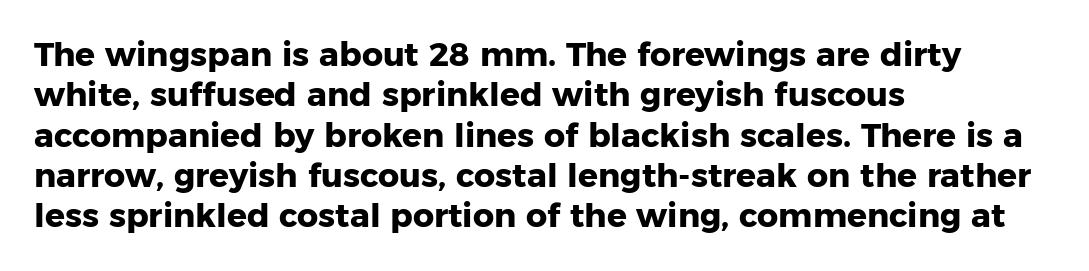
Q: Is the text bold? A: Yes.
Q: Is the text italic (slanted)? A: No, it is upright.
Q: Is the typeface a serif or a sans-serif typeface? A: Sans-serif.
Q: Is the text underlined? A: No.
Q: How is the paragraph aligned? A: Left-aligned.
Q: Is the spacing between letters normal or unusually wide? A: Normal.
Q: Width (condensed, normal, or wide)? A: Normal.
Q: Stroke contrast? A: Low.
Q: x-height? A: Medium.
Q: Monospaced? A: No.
